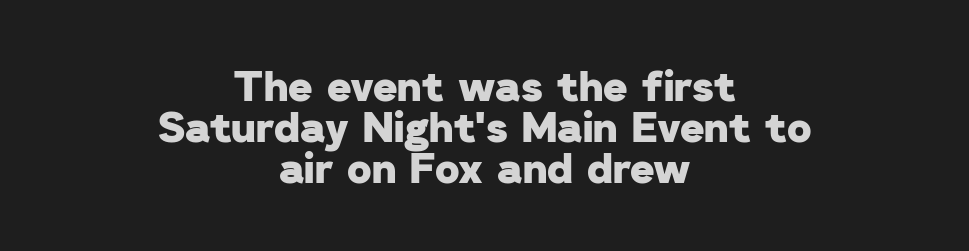
The image shows 42 px heavy sans-serif type; set centered, tight line spacing (0.98x), normal letter spacing, not underlined; low stroke contrast and a medium x-height.
